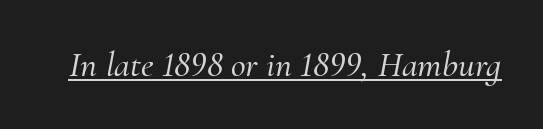
The rendering uses natural spacing where letterforms have individual widths. Observe the serifs anchoring each vertical stroke in this sample. Short note: letters normally spaced. Characters are canted at an angle relative to the baseline's perpendicular.
